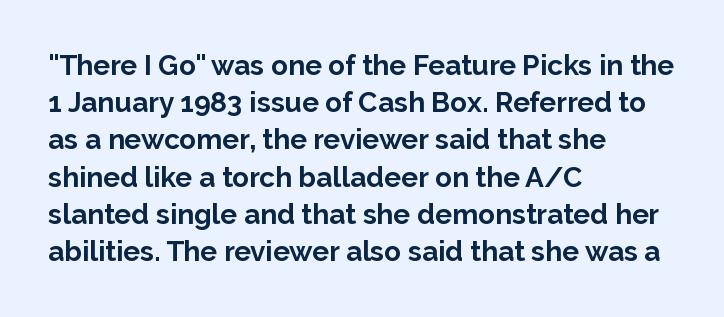
Caption: bold face, heavy strokes. Reading down the column, the eye jumps a familiar distance to each next line. Do the characters align in a grid? No, the font is proportional. Honestly, there is no underline to notice here at all. Italic: no, the glyphs are upright roman.
